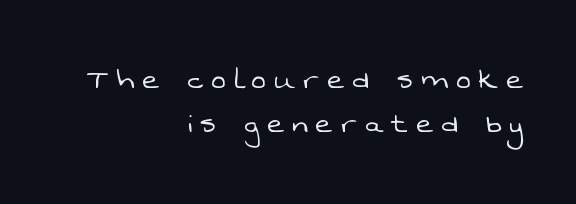
Q: Is the text bold? A: No.
Q: Is the typeface a serif or a sans-serif typeface? A: Sans-serif.
Q: Is the text underlined? A: No.
Q: How is the paragraph aligned? A: Right-aligned.
Q: Is the spacing between letters normal or unusually wide? A: Unusually wide.
Q: Is the spacing between lines tight, normal or loose? A: Normal.
Q: Width (condensed, normal, or wide)? A: Normal.
Q: Stroke contrast? A: Low.
Q: x-height? A: Medium.
Q: Monospaced? A: No.
